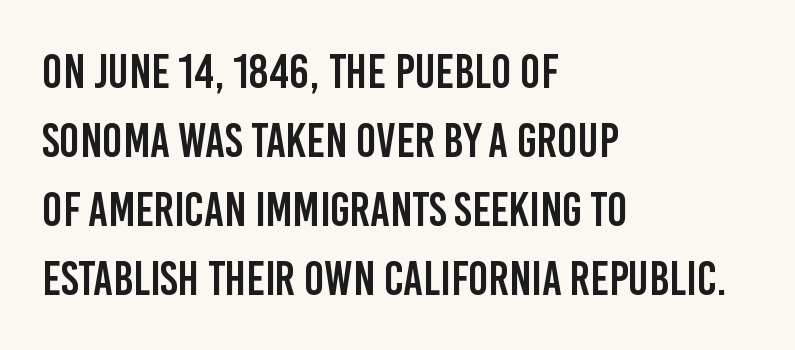
The image shows 48 px condensed sans-serif type, upright; set left-aligned, normal line spacing (1.44x), normal letter spacing, not underlined; low stroke contrast and a large x-height.
